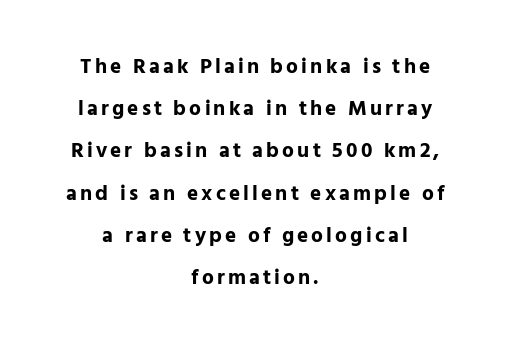
Q: Is the text bold? A: Yes.
Q: Is the text italic (slanted)? A: No, it is upright.
Q: Is the text underlined? A: No.
Q: How is the paragraph aligned? A: Centered.
Q: Is the spacing between lines tight, normal or loose? A: Loose.
